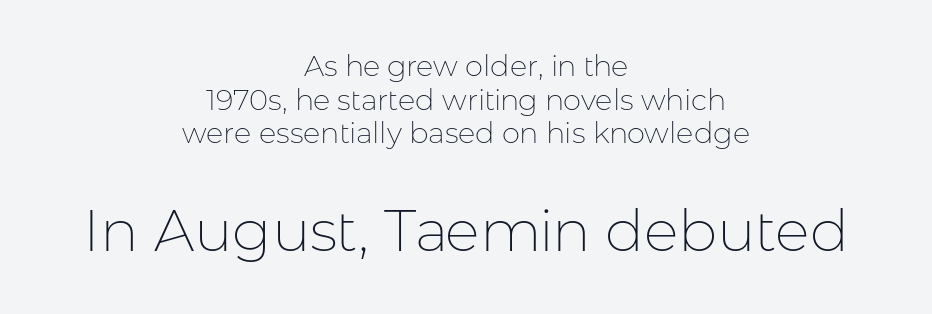
{"serif": "no", "italic": "no", "bold": "no", "weight": "thin", "width": "normal", "stroke_contrast": "low", "x_height": "medium", "monospaced": "no", "underline": "no", "align": "center", "line_spacing_ratio": 1.16, "letter_spacing": "normal", "letter_spacing_em": 0.0, "larger_block": "second", "size_ratio": 2.0, "glyph_px": 58}
